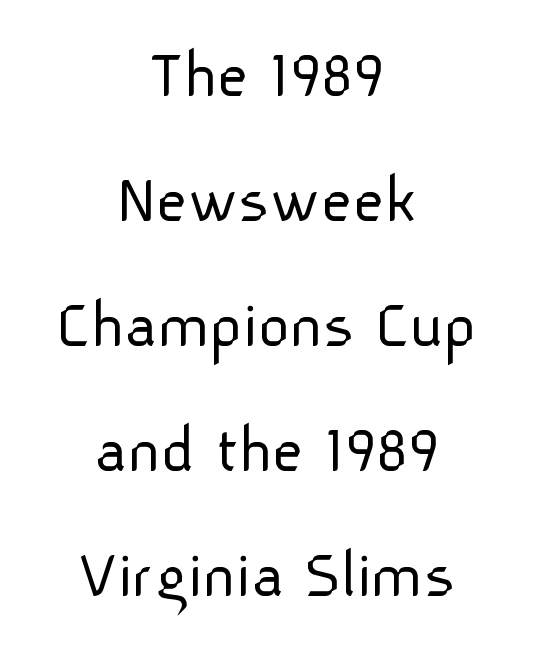
Do the characters align in a grid? No, the font is proportional. Weight: not bold — regular or lighter. The strip under each line holds only bare page. Type style note: lacks serifs. Does the lettering tilt? It doesn't — this is upright.
